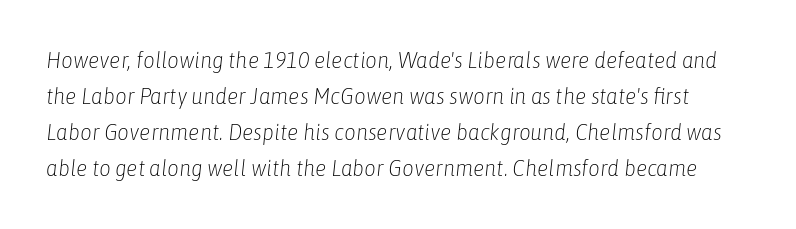
Q: Is the text bold? A: No.
Q: Is the text italic (slanted)? A: Yes, it leans right by about 6 degrees.
Q: Is the text underlined? A: No.
Q: Is the spacing between letters normal or unusually wide? A: Normal.
Q: Is the spacing between lines tight, normal or loose? A: Normal.
